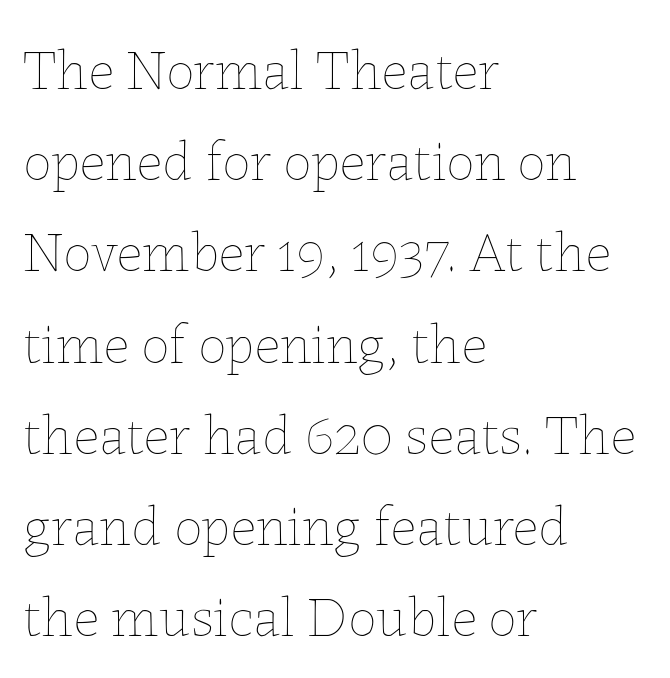
Q: Is the text bold? A: No.
Q: Is the text italic (slanted)? A: No, it is upright.
Q: Is the text underlined? A: No.
Q: How is the paragraph aligned? A: Left-aligned.
Q: Is the spacing between letters normal or unusually wide? A: Normal.
Q: Is the spacing between lines tight, normal or loose? A: Normal.
Q: Width (condensed, normal, or wide)? A: Normal.
Q: Stroke contrast? A: Low.
Q: x-height? A: Medium.
Q: Monospaced? A: No.
